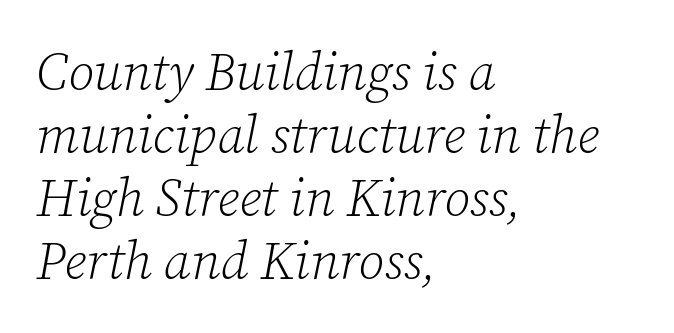
{"serif": "yes", "italic": "yes", "lean": "right", "slant_degrees": 12, "bold": "no", "weight": "light", "width": "normal", "stroke_contrast": "low", "x_height": "medium", "monospaced": "no", "underline": "no", "align": "left", "line_spacing_ratio": 1.21, "letter_spacing": "normal", "letter_spacing_em": 0.0, "glyph_px": 52}
